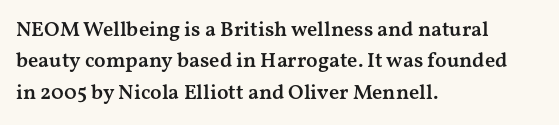
{"italic": "no", "bold": "semi", "underline": "no", "align": "left", "line_spacing": "normal", "line_spacing_ratio": 1.49, "letter_spacing": "normal", "letter_spacing_em": 0.0, "glyph_px": 21}
